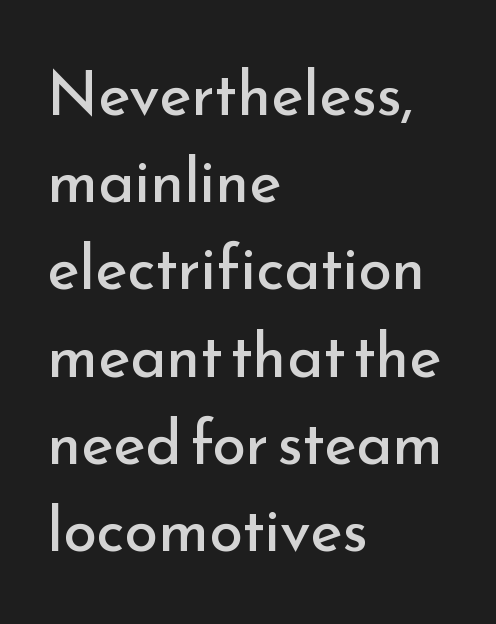
{"serif": "no", "italic": "no", "bold": "no", "weight": "regular", "width": "normal", "stroke_contrast": "low", "x_height": "small", "monospaced": "no", "underline": "no", "align": "left", "line_spacing": "normal", "line_spacing_ratio": 1.43, "letter_spacing": "normal", "letter_spacing_em": 0.0, "glyph_px": 61}
